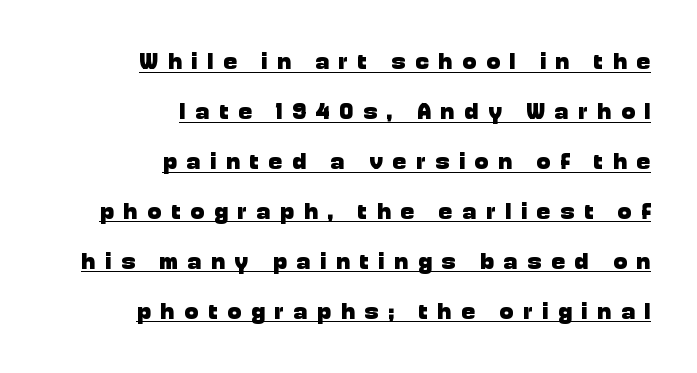
{"italic": "no", "bold": "yes", "underline": "yes", "align": "right", "line_spacing": "loose", "line_spacing_ratio": 2.17, "letter_spacing": "wide", "letter_spacing_em": 0.43, "glyph_px": 23}
